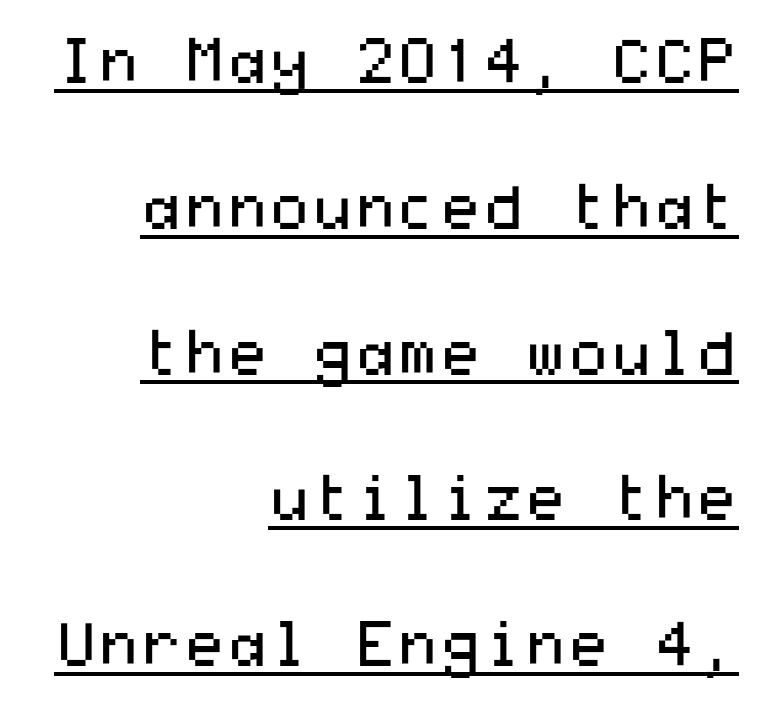
Q: Is the text bold? A: No.
Q: Is the text italic (slanted)? A: No, it is upright.
Q: Is the typeface a serif or a sans-serif typeface? A: Sans-serif.
Q: Is the text underlined? A: Yes.
Q: How is the paragraph aligned? A: Right-aligned.
Q: Is the spacing between letters normal or unusually wide? A: Normal.
Q: Is the spacing between lines tight, normal or loose? A: Loose.
Q: Width (condensed, normal, or wide)? A: Wide.
Q: Stroke contrast? A: Medium.
Q: x-height? A: Medium.
